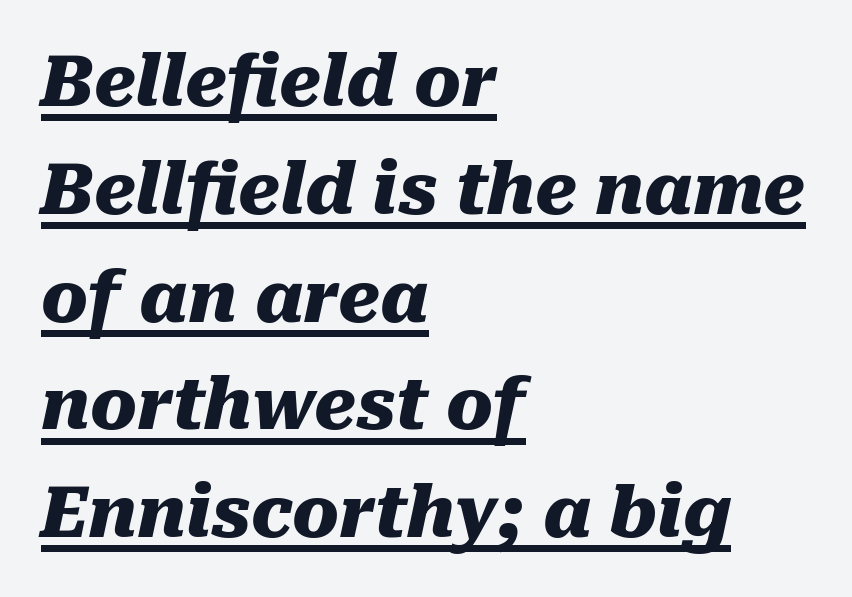
The face used here is proportionally spaced, like ordinary book or web type. Observe the ordinary spacing: letters are neighbours, not strangers. Emphasis-style slanted type is in use. The specimen includes a rule beneath the text block's lines. Heavy-handed strokes throughout: this text is bold. The block of text has a typical density, with ordinary space between rows.
